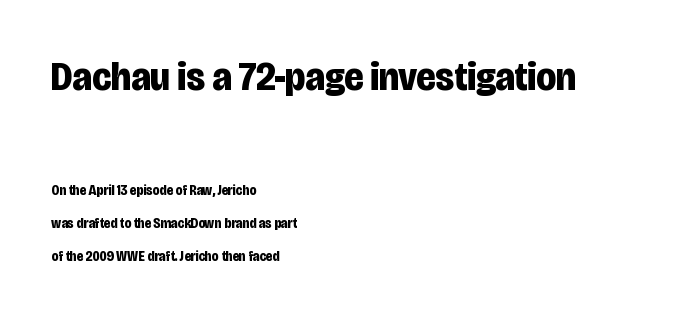
{"serif": "no", "italic": "no", "bold": "yes", "weight": "bold", "width": "condensed", "stroke_contrast": "low", "x_height": "large", "monospaced": "no", "underline": "no", "align": "left", "line_spacing": "loose", "line_spacing_ratio": 2.37, "letter_spacing": "normal", "letter_spacing_em": 0.0, "larger_block": "first", "size_ratio": 2.93, "glyph_px": 41}
